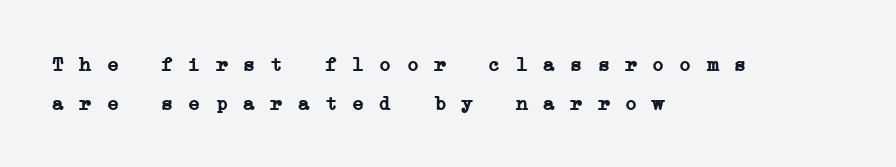
The image shows 20 px bold type; set left-aligned, loose line spacing (1.97x), not underlined.
